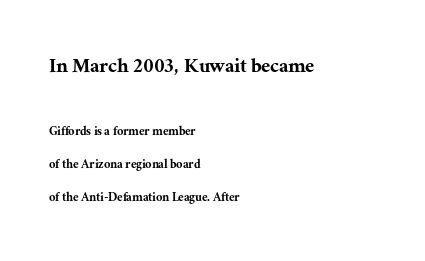
{"italic": "no", "underline": "no", "align": "left", "line_spacing": "loose", "line_spacing_ratio": 2.34, "letter_spacing": "normal", "letter_spacing_em": 0.0, "larger_block": "first", "size_ratio": 1.64, "glyph_px": 23}
